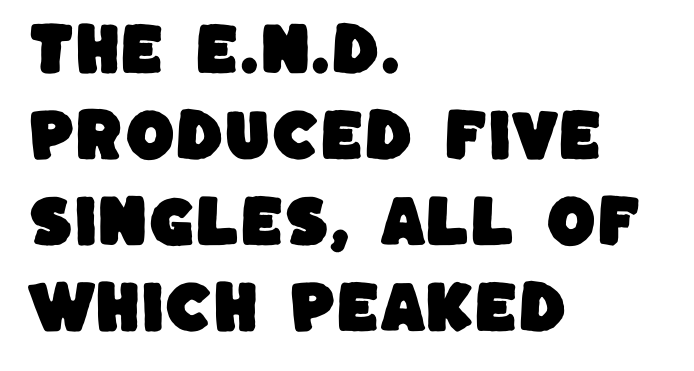
Q: Is the typeface a serif or a sans-serif typeface? A: Sans-serif.
Q: Is the text underlined? A: No.
Q: How is the paragraph aligned? A: Left-aligned.
Q: Is the spacing between letters normal or unusually wide? A: Normal.
Q: Is the spacing between lines tight, normal or loose? A: Normal.
Q: Width (condensed, normal, or wide)? A: Normal.
Q: Stroke contrast? A: Low.
Q: x-height? A: Large.
Q: Monospaced? A: No.
